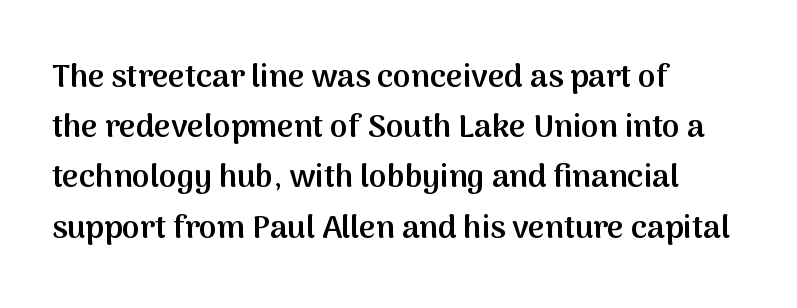
Q: Is the text bold? A: Semi-bold.
Q: Is the text italic (slanted)? A: No, it is upright.
Q: Is the typeface a serif or a sans-serif typeface? A: Sans-serif.
Q: Is the text underlined? A: No.
Q: How is the paragraph aligned? A: Left-aligned.
Q: Is the spacing between letters normal or unusually wide? A: Normal.
Q: Is the spacing between lines tight, normal or loose? A: Normal.
Q: Width (condensed, normal, or wide)? A: Normal.
Q: Stroke contrast? A: Medium.
Q: x-height? A: Medium.
Q: Monospaced? A: No.
